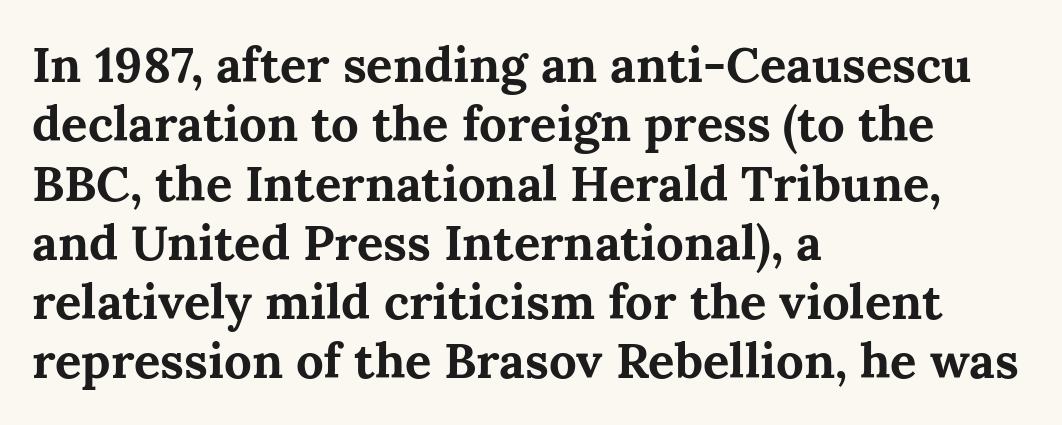
These lines are composed in type with serifs. Anything drawn beneath the words? Only blank space. Weight: bold. Notice how the passage keeps a crisp vertical edge on the left only. The rendering uses natural spacing where letterforms have individual widths.
